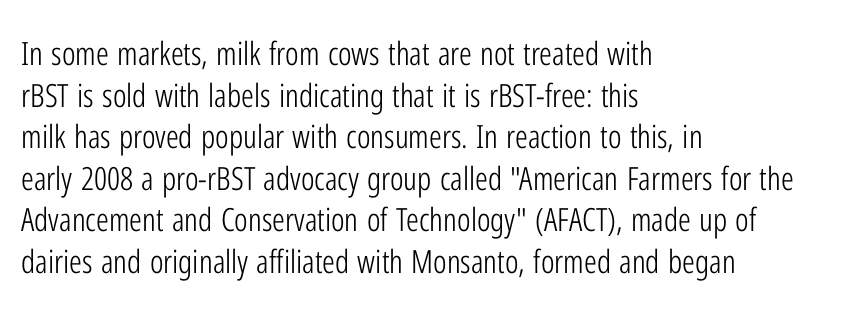
Vertical stems look standard width or narrower in stroke. Check where the strokes stop: nothing finishes them off — pure sans. Underline: absent. Whoever set this chose a conventional vertical rhythm. The passage shown is typed in a proportional face where columns would drift. Standard letterfit; no display-style spreading of the glyphs.
